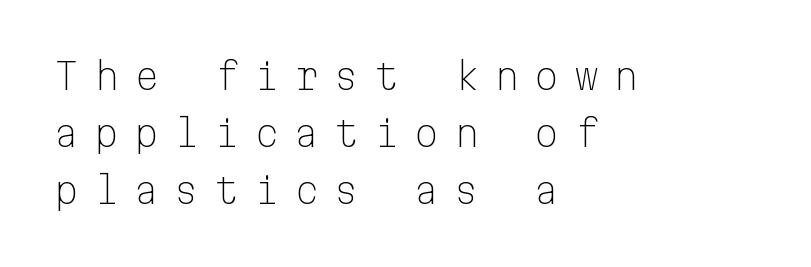
{"serif": "no", "italic": "no", "bold": "no", "weight": "light", "width": "normal", "stroke_contrast": "low", "x_height": "medium", "monospaced": "yes", "underline": "no", "align": "left", "line_spacing": "normal", "line_spacing_ratio": 1.59, "letter_spacing": "wide", "letter_spacing_em": 0.41, "glyph_px": 36}
